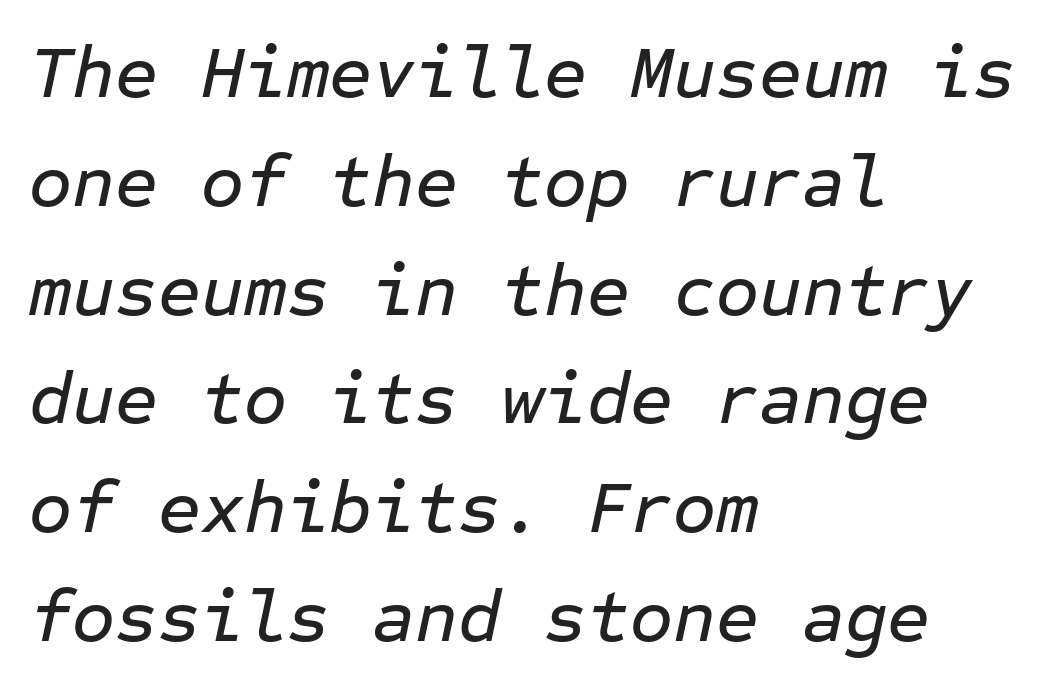
The image shows 74 px text type, italic (leaning right), monospaced; set left-aligned, normal line spacing (1.47x), normal letter spacing, not underlined; low stroke contrast and a medium x-height.
